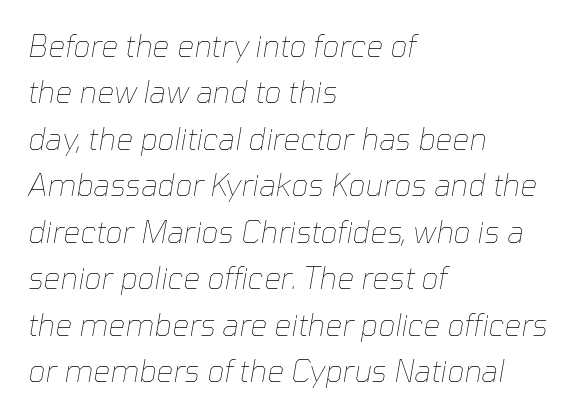
Q: Is the text bold? A: No.
Q: Is the text italic (slanted)? A: Yes, it leans right by about 10 degrees.
Q: Is the text underlined? A: No.
Q: How is the paragraph aligned? A: Left-aligned.
Q: Is the spacing between letters normal or unusually wide? A: Normal.
Q: Is the spacing between lines tight, normal or loose? A: Normal.
Q: Width (condensed, normal, or wide)? A: Normal.
Q: Stroke contrast? A: Low.
Q: x-height? A: Medium.
Q: Monospaced? A: No.
